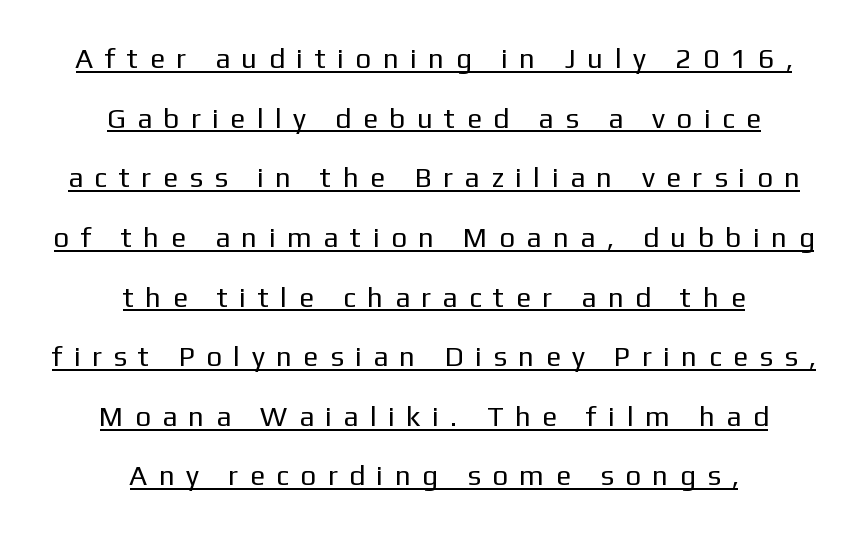
Q: Is the text bold? A: No.
Q: Is the text italic (slanted)? A: No, it is upright.
Q: Is the typeface a serif or a sans-serif typeface? A: Sans-serif.
Q: Is the text underlined? A: Yes.
Q: How is the paragraph aligned? A: Centered.
Q: Is the spacing between letters normal or unusually wide? A: Unusually wide.
Q: Is the spacing between lines tight, normal or loose? A: Loose.
Q: Width (condensed, normal, or wide)? A: Normal.
Q: Stroke contrast? A: Low.
Q: x-height? A: Medium.
Q: Monospaced? A: No.
